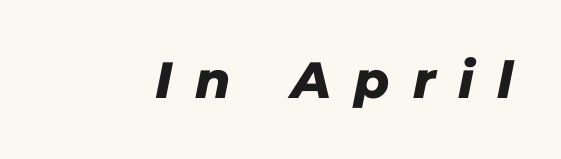
The image shows 51 px sans-serif type; set unusually wide letter spacing (+0.45 em), not underlined; low stroke contrast and a medium x-height.
